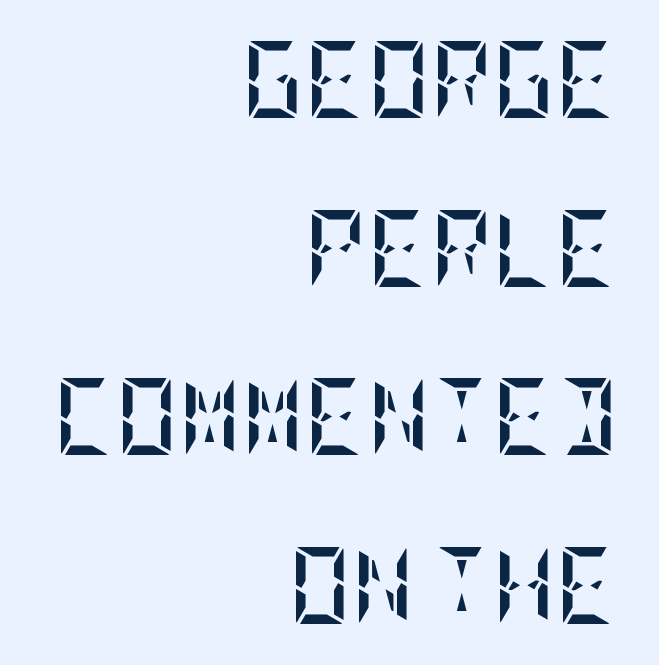
{"italic": "no", "bold": "yes", "weight": "semibold", "width": "condensed", "stroke_contrast": "low", "x_height": "large", "underline": "no", "align": "right", "line_spacing": "loose", "line_spacing_ratio": 2.19, "letter_spacing": "normal", "letter_spacing_em": 0.0, "glyph_px": 77}
